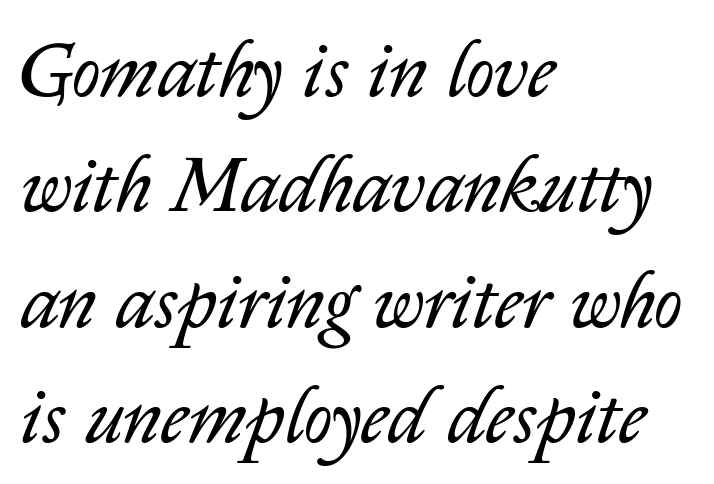
{"italic": "yes", "lean": "right", "slant_degrees": 14, "bold": "no", "weight": "regular", "width": "normal", "stroke_contrast": "low", "x_height": "medium", "monospaced": "no", "underline": "no", "align": "left", "line_spacing": "normal", "line_spacing_ratio": 1.48, "letter_spacing": "normal", "letter_spacing_em": 0.0, "glyph_px": 78}
